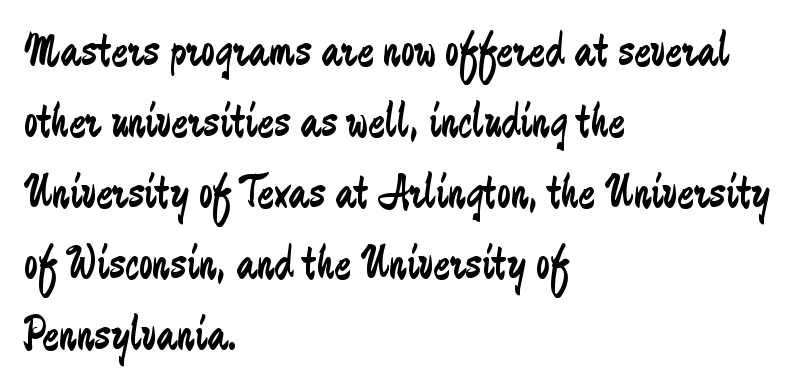
{"serif": "no", "bold": "no", "weight": "regular", "width": "condensed", "stroke_contrast": "low", "x_height": "medium", "monospaced": "no", "underline": "no", "align": "left", "line_spacing": "normal", "line_spacing_ratio": 1.42, "letter_spacing": "normal", "letter_spacing_em": 0.0, "glyph_px": 50}
